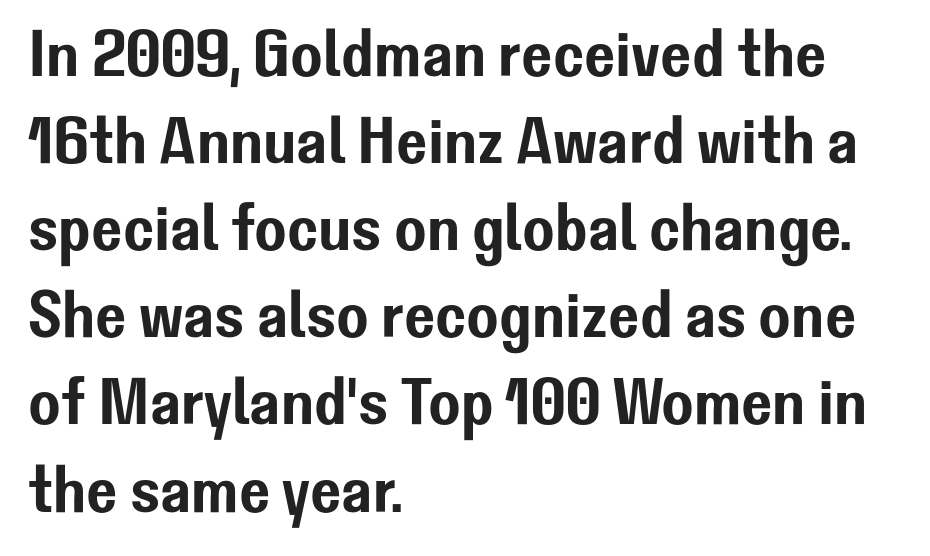
{"serif": "no", "italic": "no", "width": "normal", "stroke_contrast": "low", "x_height": "medium", "monospaced": "no", "underline": "no", "align": "left", "line_spacing": "normal", "line_spacing_ratio": 1.32, "letter_spacing": "normal", "letter_spacing_em": 0.0, "glyph_px": 66}
